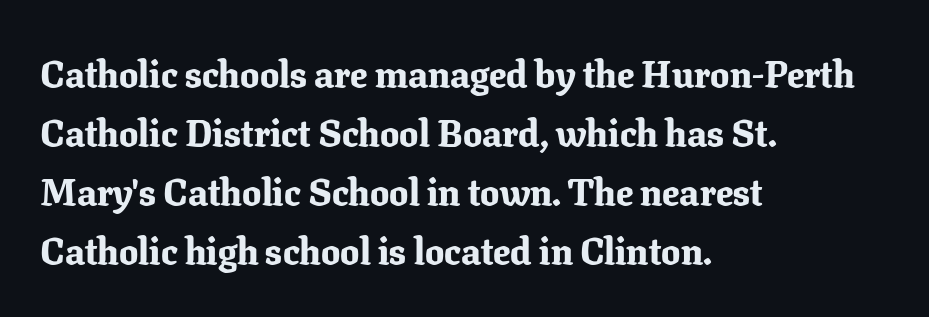
{"serif": "yes", "italic": "no", "bold": "yes", "weight": "bold", "width": "normal", "stroke_contrast": "low", "x_height": "medium", "monospaced": "no", "underline": "no", "align": "left", "line_spacing": "normal", "line_spacing_ratio": 1.55, "letter_spacing": "normal", "letter_spacing_em": 0.0, "glyph_px": 38}
